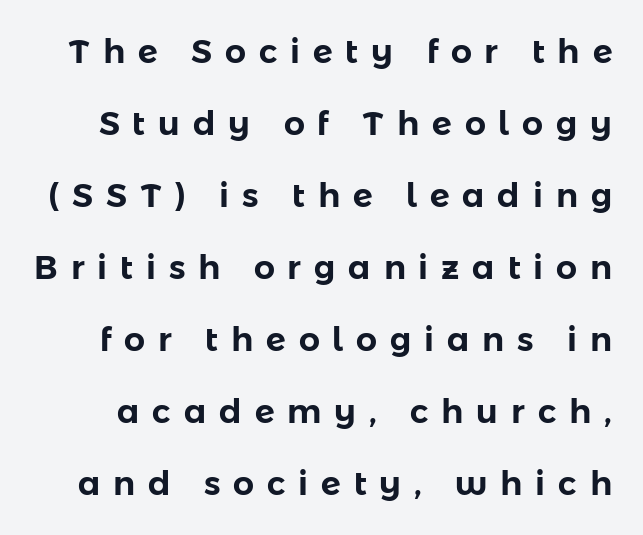
The image shows 33 px sans-serif type, upright; set loose line spacing (2.18x), unusually wide letter spacing (+0.39 em), not underlined; low stroke contrast and a medium x-height.
